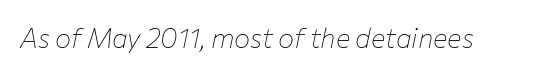
{"italic": "yes", "lean": "right", "slant_degrees": 12, "bold": "no", "underline": "no", "letter_spacing": "normal", "letter_spacing_em": 0.0, "glyph_px": 27}
